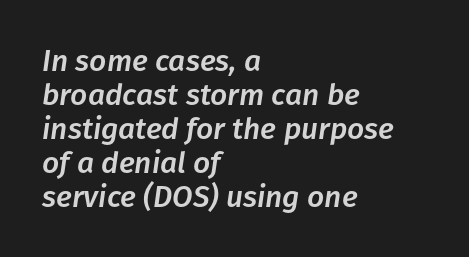
The image shows 30 px text type, italic (leaning right); set left-aligned, tight line spacing (1.13x), normal letter spacing, not underlined; low stroke contrast and a medium x-height.
